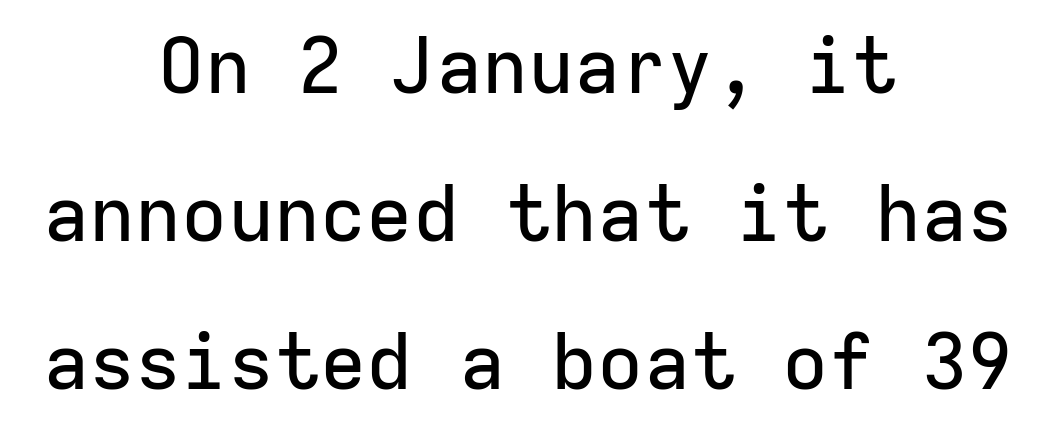
The image shows 77 px sans-serif type, upright, monospaced; set centered, loose line spacing (1.92x), normal letter spacing, not underlined; low stroke contrast and a medium x-height.
